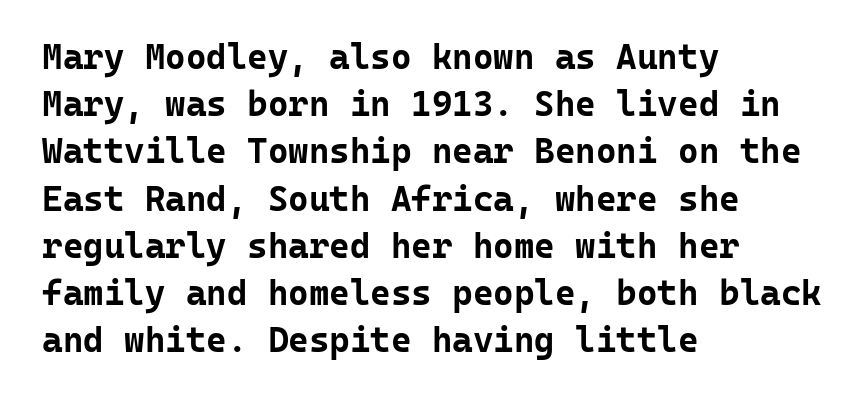
Q: Is the text bold? A: Yes.
Q: Is the text italic (slanted)? A: No, it is upright.
Q: Is the typeface a serif or a sans-serif typeface? A: Sans-serif.
Q: Is the text underlined? A: No.
Q: How is the paragraph aligned? A: Left-aligned.
Q: Is the spacing between letters normal or unusually wide? A: Normal.
Q: Is the spacing between lines tight, normal or loose? A: Normal.
Q: Width (condensed, normal, or wide)? A: Normal.
Q: Stroke contrast? A: Low.
Q: x-height? A: Medium.
Q: Monospaced? A: Yes.
